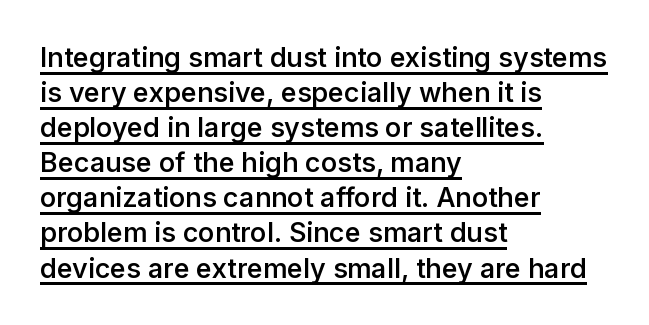
The image shows 27 px text type, upright; set left-aligned, normal line spacing (1.3x), normal letter spacing, underlined.
